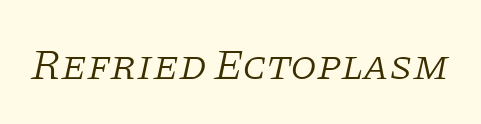
This reads as an unemphasized weight, regular at the heaviest. Observe the ordinary spacing: letters are neighbours, not strangers. Rendered with sloped, italic letterforms. The glyphs in this specimen are seriffed. The letters advance in unequal steps, a hallmark of proportional type. Beneath every word, the page is bare.
